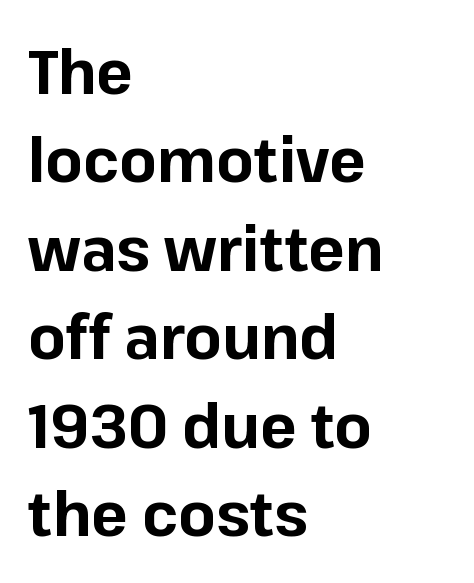
{"serif": "no", "italic": "no", "bold": "yes", "weight": "bold", "width": "normal", "stroke_contrast": "low", "x_height": "medium", "monospaced": "no", "underline": "no", "align": "left", "line_spacing": "normal", "line_spacing_ratio": 1.45, "letter_spacing": "normal", "letter_spacing_em": 0.0, "glyph_px": 61}
